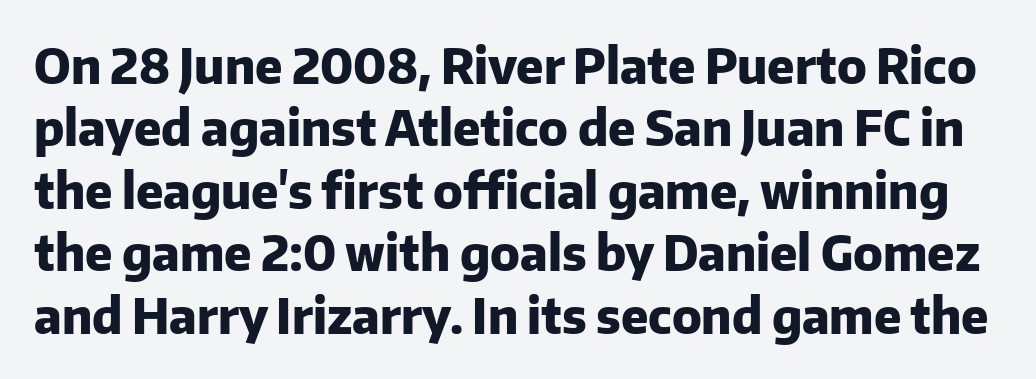
Q: Is the text bold? A: Yes.
Q: Is the text italic (slanted)? A: No, it is upright.
Q: Is the typeface a serif or a sans-serif typeface? A: Sans-serif.
Q: Is the text underlined? A: No.
Q: Is the spacing between letters normal or unusually wide? A: Normal.
Q: Is the spacing between lines tight, normal or loose? A: Normal.
Q: Width (condensed, normal, or wide)? A: Normal.
Q: Stroke contrast? A: Low.
Q: x-height? A: Medium.
Q: Monospaced? A: No.
